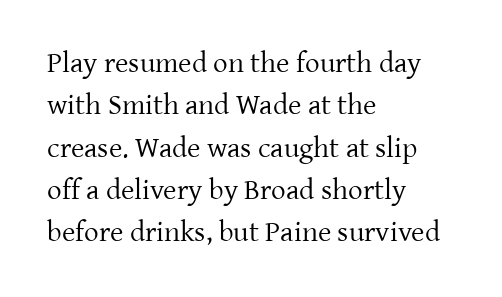
Q: Is the text bold? A: No.
Q: Is the text italic (slanted)? A: No, it is upright.
Q: Is the typeface a serif or a sans-serif typeface? A: Serif.
Q: Is the text underlined? A: No.
Q: How is the paragraph aligned? A: Left-aligned.
Q: Is the spacing between letters normal or unusually wide? A: Normal.
Q: Is the spacing between lines tight, normal or loose? A: Normal.
Q: Width (condensed, normal, or wide)? A: Normal.
Q: Stroke contrast? A: Low.
Q: x-height? A: Medium.
Q: Monospaced? A: No.
